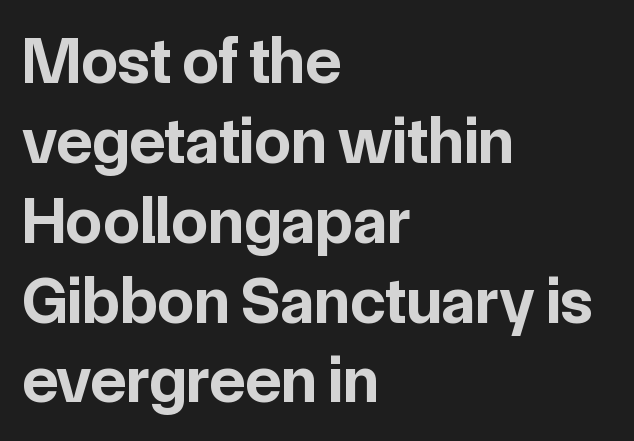
Q: Is the text bold? A: Yes.
Q: Is the text italic (slanted)? A: No, it is upright.
Q: Is the typeface a serif or a sans-serif typeface? A: Sans-serif.
Q: Is the text underlined? A: No.
Q: How is the paragraph aligned? A: Left-aligned.
Q: Is the spacing between letters normal or unusually wide? A: Normal.
Q: Width (condensed, normal, or wide)? A: Normal.
Q: Stroke contrast? A: Low.
Q: x-height? A: Medium.
Q: Monospaced? A: No.
